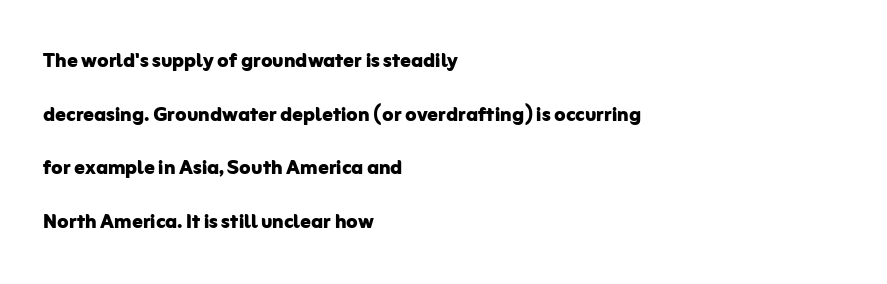
Nobody touched the tracking dial on this one. The rendering anchors every line to the left-hand side. Italic? Not at all — the glyphs are vertical. Type without underlining. Loosely led — the rows are spread out. The strokes are fattened all the way to bold.
